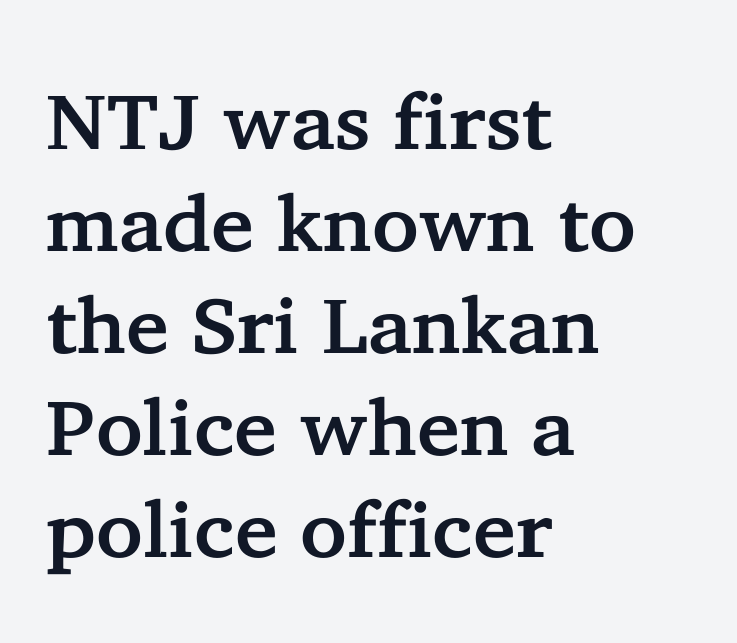
The image shows 79 px serif type, upright; set left-aligned, normal line spacing (1.29x), normal letter spacing, not underlined; low stroke contrast and a medium x-height.
